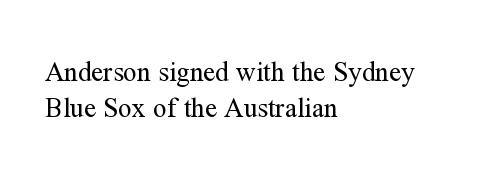
{"italic": "no", "bold": "no", "underline": "no", "align": "left", "line_spacing": "normal", "line_spacing_ratio": 1.32, "letter_spacing": "normal", "letter_spacing_em": 0.0, "glyph_px": 27}
